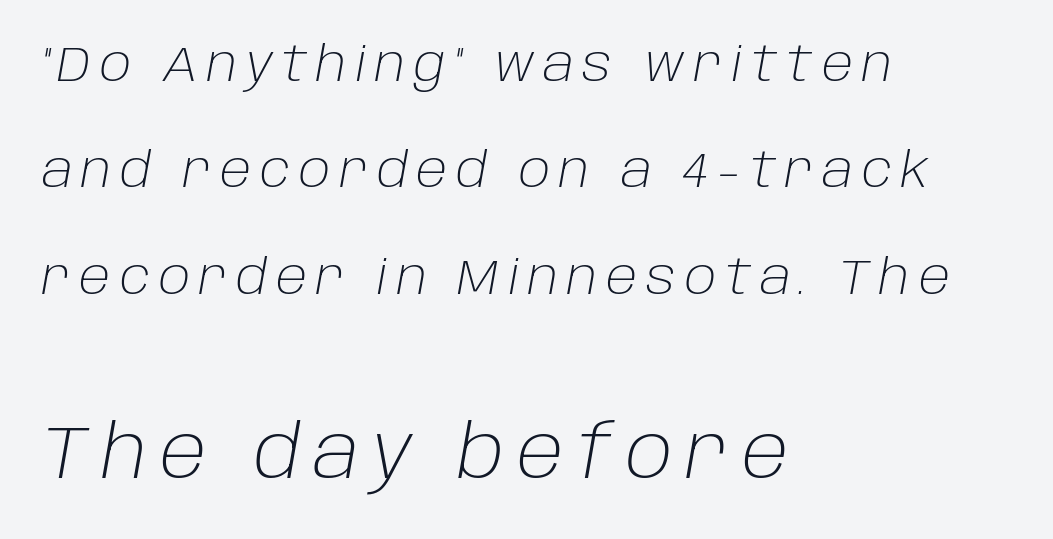
{"italic": "yes", "lean": "right", "slant_degrees": 10, "bold": "no", "weight": "light", "width": "normal", "stroke_contrast": "low", "x_height": "large", "monospaced": "no", "underline": "no", "align": "left", "line_spacing": "loose", "line_spacing_ratio": 2.17, "larger_block": "second", "size_ratio": 1.49, "glyph_px": 73}
